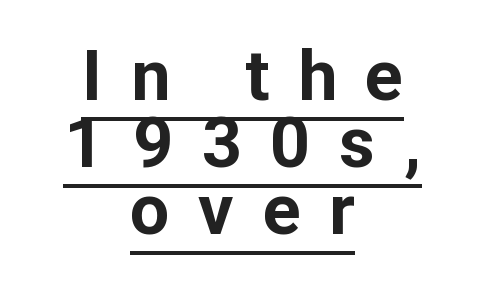
{"serif": "no", "italic": "no", "bold": "yes", "weight": "bold", "width": "normal", "stroke_contrast": "low", "x_height": "medium", "monospaced": "no", "underline": "yes", "align": "center", "line_spacing": "tight", "line_spacing_ratio": 0.96, "letter_spacing": "wide", "letter_spacing_em": 0.41, "glyph_px": 70}
